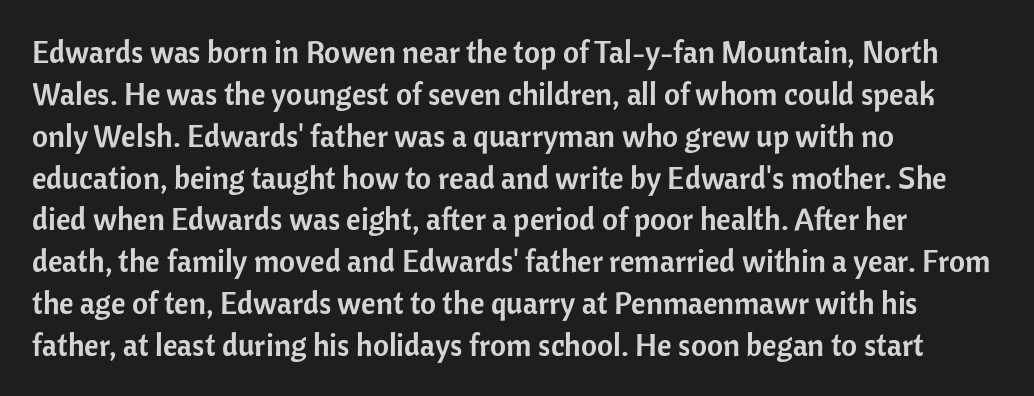
{"serif": "no", "italic": "no", "width": "normal", "stroke_contrast": "low", "x_height": "medium", "monospaced": "no", "underline": "no", "align": "left", "line_spacing": "normal", "line_spacing_ratio": 1.35, "letter_spacing": "normal", "letter_spacing_em": 0.0, "glyph_px": 31}
